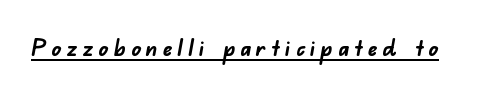
The image shows 24 px bold type; set unusually wide letter spacing (+0.2 em), underlined.
